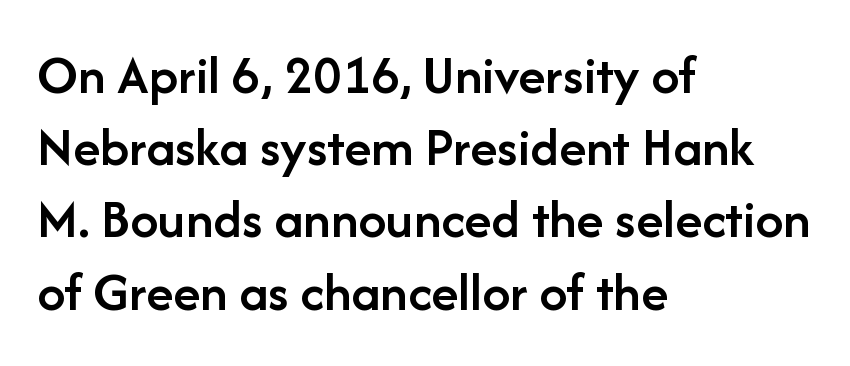
The image shows 56 px semibold sans-serif type, upright; set left-aligned, normal line spacing (1.29x), normal letter spacing, not underlined; low stroke contrast and a medium x-height.
